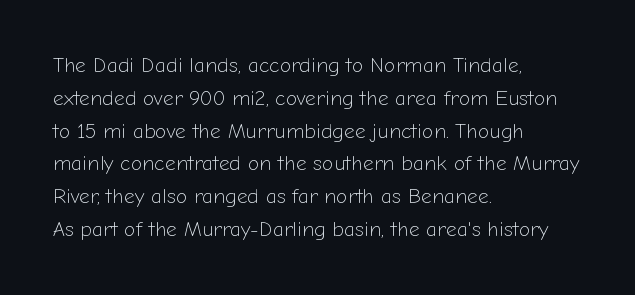
The image shows 21 px text type, upright; set left-aligned, normal line spacing (1.56x), normal letter spacing, not underlined.
